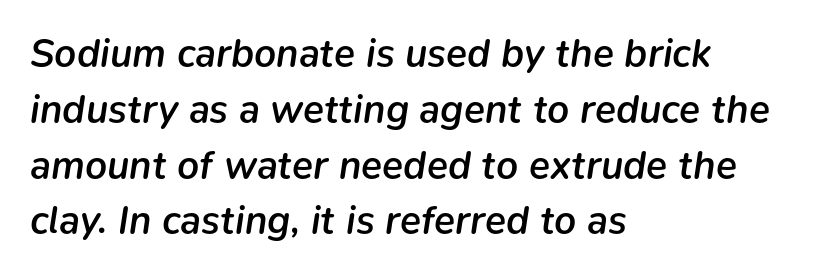
{"italic": "yes", "lean": "right", "slant_degrees": 9, "bold": "semi", "weight": "semibold", "width": "normal", "stroke_contrast": "low", "x_height": "medium", "monospaced": "no", "underline": "no", "align": "left", "line_spacing": "normal", "line_spacing_ratio": 1.43, "letter_spacing": "normal", "letter_spacing_em": 0.0, "glyph_px": 39}
